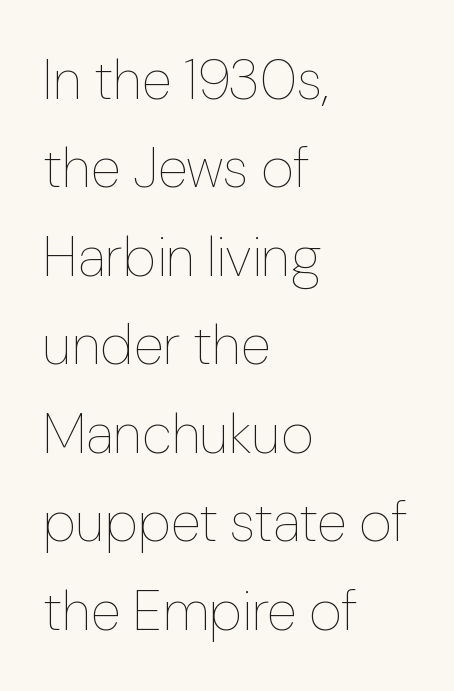
{"italic": "no", "bold": "no", "weight": "thin", "width": "normal", "stroke_contrast": "low", "x_height": "medium", "monospaced": "no", "underline": "no", "align": "left", "line_spacing": "normal", "line_spacing_ratio": 1.58, "letter_spacing": "normal", "letter_spacing_em": 0.0, "glyph_px": 56}
